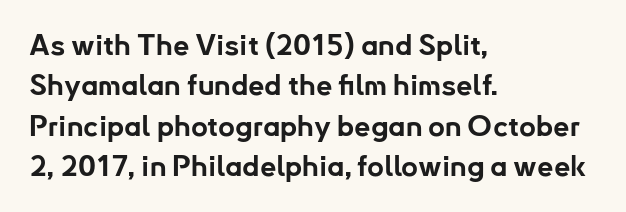
{"serif": "no", "italic": "no", "bold": "yes", "weight": "bold", "width": "normal", "stroke_contrast": "low", "x_height": "small", "monospaced": "no", "underline": "no", "align": "left", "line_spacing": "normal", "line_spacing_ratio": 1.39, "letter_spacing": "normal", "letter_spacing_em": 0.0, "glyph_px": 29}
